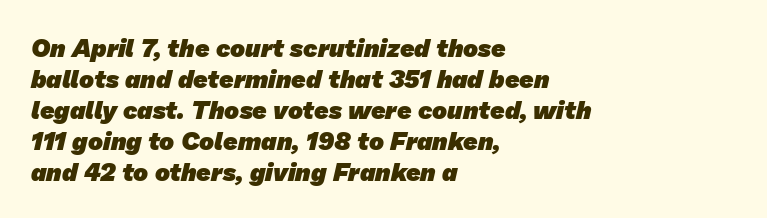
Q: Is the text bold? A: Yes.
Q: Is the text underlined? A: No.
Q: How is the paragraph aligned? A: Left-aligned.
Q: Is the spacing between letters normal or unusually wide? A: Normal.
